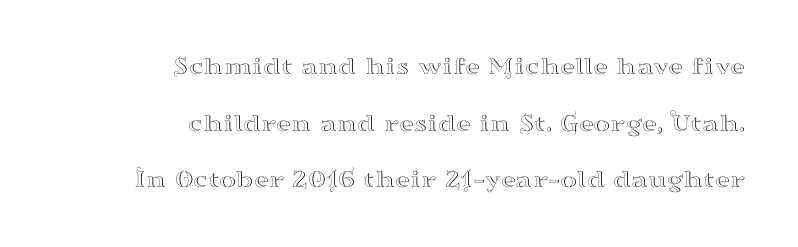
Q: Is the text italic (slanted)? A: No, it is upright.
Q: Is the text underlined? A: No.
Q: How is the paragraph aligned? A: Right-aligned.
Q: Is the spacing between letters normal or unusually wide? A: Normal.
Q: Is the spacing between lines tight, normal or loose? A: Loose.
